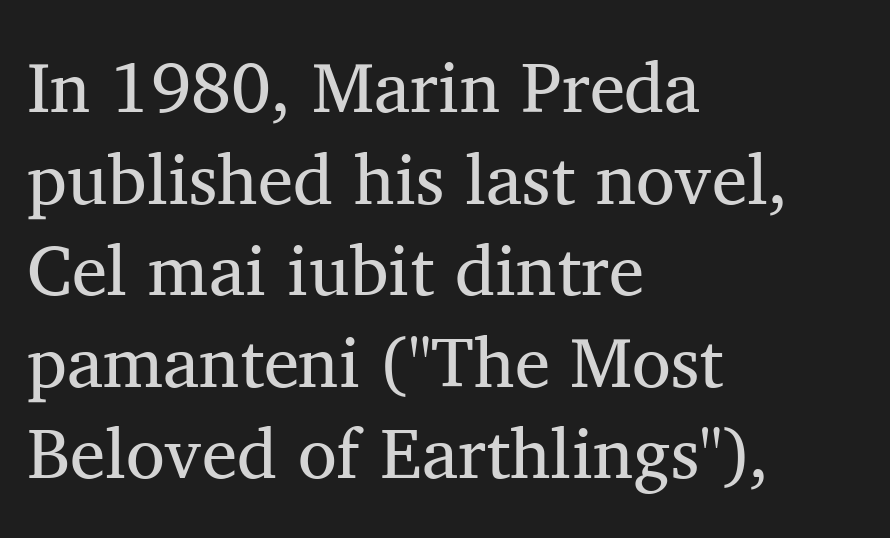
The typeface chosen for these lines features serifs. Is the stroke heavy? The answer is a plain regular-or-lighter. Looks like regular typesetting: each glyph gets only the width it needs. Is the block centered? No — it sits flush against the left margin.
